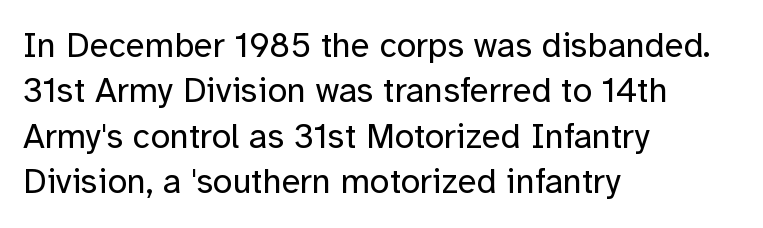
Vertical strokes here are truly vertical. A typesetter would label this face a sans. Character widths vary here, with narrow letters taking less room than wide ones. You could call the tracking neutral — neither tight nor loose. Weight: not bold — regular or lighter. Only glyphs here, with clear space below each row.
